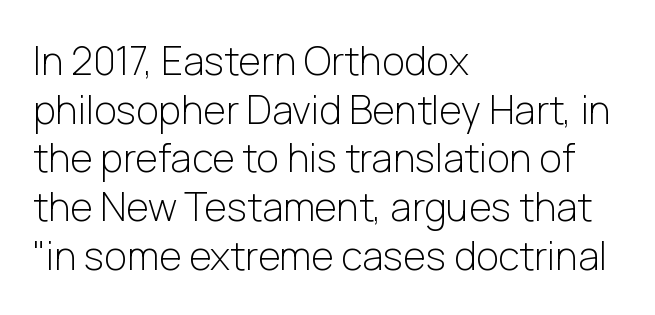
The image shows 39 px light sans-serif type, upright; set left-aligned, normal line spacing (1.25x), normal letter spacing, not underlined; low stroke contrast and a medium x-height.
